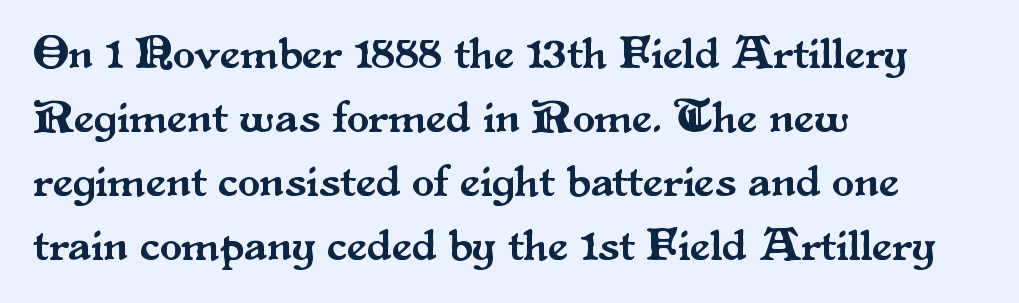
The image shows 45 px serif type, upright; set left-aligned, normal line spacing (1.42x), normal letter spacing, not underlined; medium stroke contrast and a small x-height.
